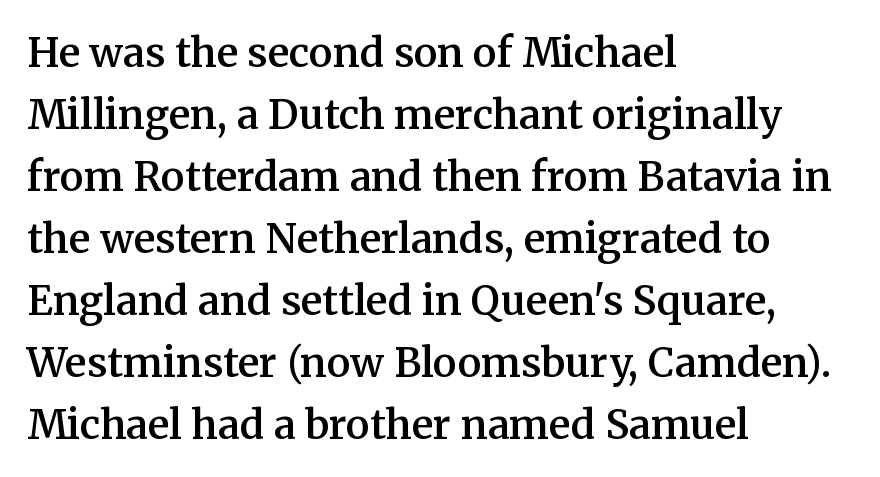
The image shows 40 px semibold serif type, upright; set left-aligned, normal line spacing (1.55x), normal letter spacing, not underlined; medium stroke contrast and a medium x-height.
